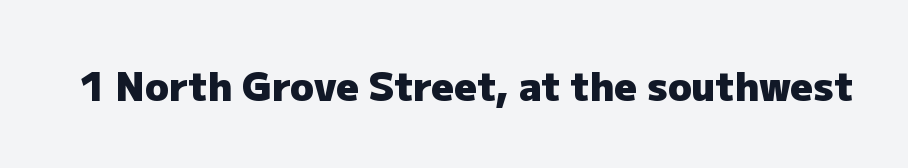
Q: Is the text bold? A: Yes.
Q: Is the text italic (slanted)? A: No, it is upright.
Q: Is the typeface a serif or a sans-serif typeface? A: Sans-serif.
Q: Is the text underlined? A: No.
Q: Is the spacing between letters normal or unusually wide? A: Normal.
Q: Width (condensed, normal, or wide)? A: Normal.
Q: Stroke contrast? A: Low.
Q: x-height? A: Medium.
Q: Monospaced? A: No.
